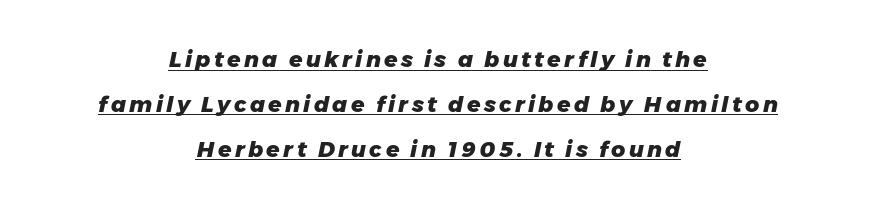
If you folded the block vertically in half, each line would mirror itself in length. Each new line begins a long way beneath the previous one. Notice how the stems are inclined rather than vertical — that's the hallmark of italics. The typesetter has applied underlining to the passage shown. Look at the stroke-to-counter ratio: heavy, a bold.
